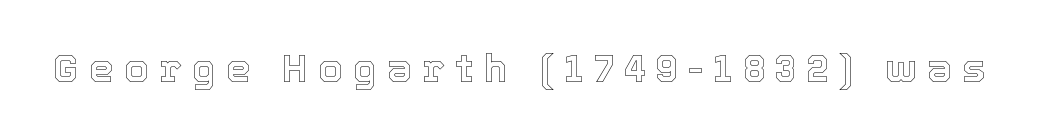
The rendering inserts visible extra space after every character. Check the space under the baseline: it is left empty. The rendering uses natural spacing where letterforms have individual widths. Upright lettering throughout.
